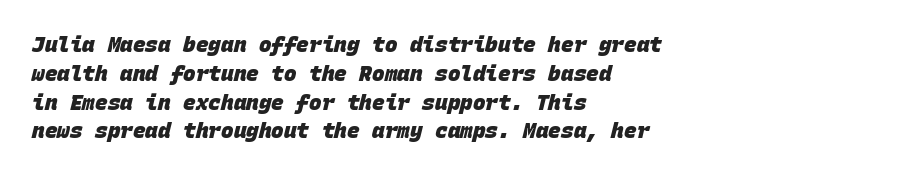
The strokes are fattened all the way to bold. The leading is moderate, giving the passage an even texture. The area under the type is left untouched. Teacher's note: observe the even left margin — that is flush-left alignment. Here the glyphs are tracked normally, forming tight word shapes.
